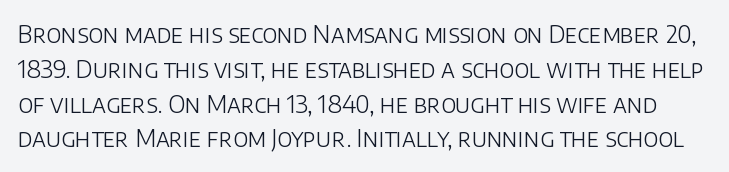
Q: Is the text bold? A: No.
Q: Is the text italic (slanted)? A: No, it is upright.
Q: Is the text underlined? A: No.
Q: Is the spacing between letters normal or unusually wide? A: Normal.
Q: Is the spacing between lines tight, normal or loose? A: Normal.
